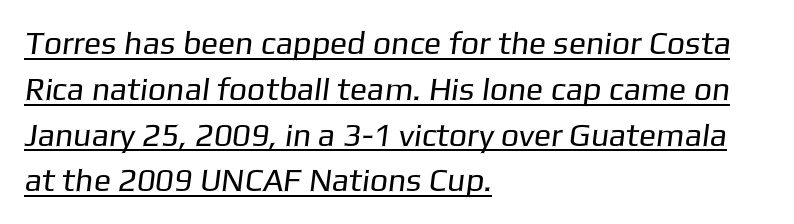
{"serif": "no", "bold": "no", "weight": "regular", "width": "normal", "stroke_contrast": "low", "x_height": "medium", "monospaced": "no", "underline": "yes", "align": "left", "line_spacing": "normal", "line_spacing_ratio": 1.43, "letter_spacing": "normal", "letter_spacing_em": 0.0, "glyph_px": 32}
